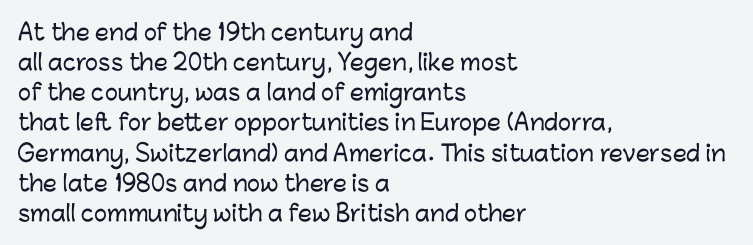
The image shows 22 px text type, upright; set left-aligned, normal line spacing (1.37x), normal letter spacing, not underlined.
